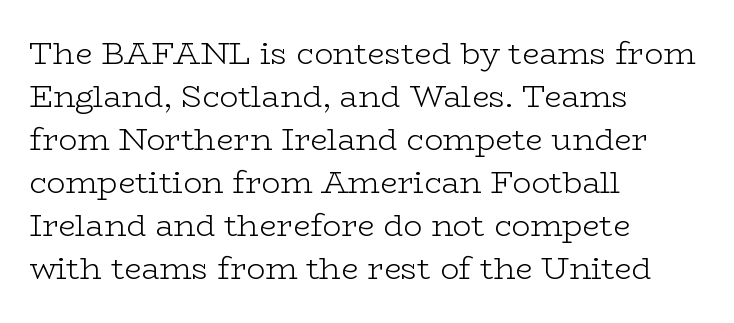
{"serif": "yes", "italic": "no", "bold": "no", "weight": "light", "width": "wide", "stroke_contrast": "low", "x_height": "medium", "monospaced": "no", "underline": "no", "align": "left", "line_spacing": "normal", "line_spacing_ratio": 1.39, "letter_spacing": "normal", "letter_spacing_em": 0.0, "glyph_px": 31}
